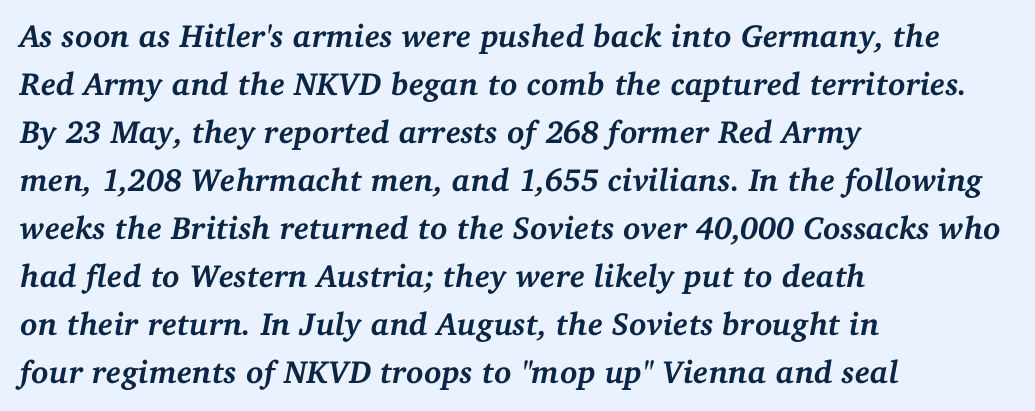
Q: Is the text bold? A: Yes.
Q: Is the text italic (slanted)? A: Yes, it leans right by about 11 degrees.
Q: Is the typeface a serif or a sans-serif typeface? A: Serif.
Q: Is the text underlined? A: No.
Q: How is the paragraph aligned? A: Left-aligned.
Q: Is the spacing between letters normal or unusually wide? A: Normal.
Q: Is the spacing between lines tight, normal or loose? A: Normal.
Q: Width (condensed, normal, or wide)? A: Normal.
Q: Stroke contrast? A: Medium.
Q: x-height? A: Medium.
Q: Monospaced? A: No.
